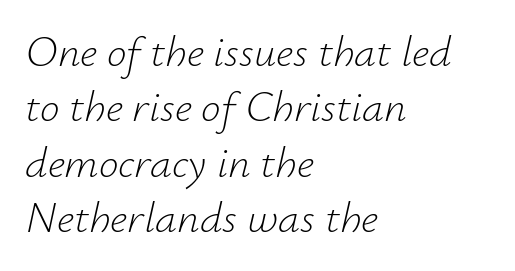
Q: Is the text bold? A: No.
Q: Is the text italic (slanted)? A: Yes, it leans right by about 12 degrees.
Q: Is the text underlined? A: No.
Q: How is the paragraph aligned? A: Left-aligned.
Q: Is the spacing between letters normal or unusually wide? A: Normal.
Q: Is the spacing between lines tight, normal or loose? A: Normal.
Q: Width (condensed, normal, or wide)? A: Normal.
Q: Stroke contrast? A: Low.
Q: x-height? A: Small.
Q: Monospaced? A: No.
